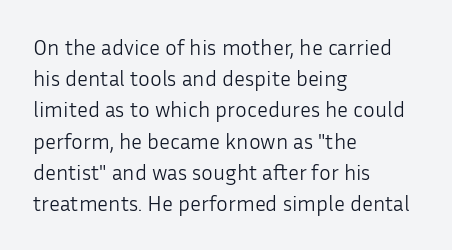
Every row of glyphs begins at an identical x-position on the left. The typesetting does not lean heavy: it is not bold. One glance says typical: line gaps are just what's usual. Underlining? Definitely not there.
